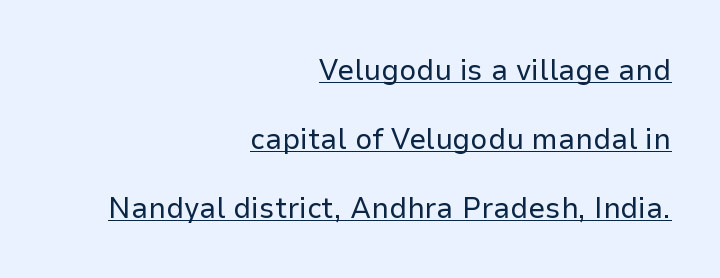
The image shows 30 px regular-weight sans-serif type, upright; set right-aligned, loose line spacing (2.3x), normal letter spacing, underlined; low stroke contrast and a medium x-height.
